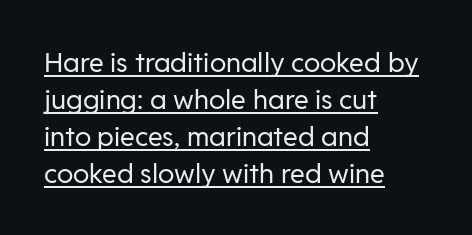
{"italic": "no", "bold": "no", "underline": "yes", "align": "left", "line_spacing": "normal", "line_spacing_ratio": 1.37, "letter_spacing": "normal", "letter_spacing_em": 0.0, "glyph_px": 27}
